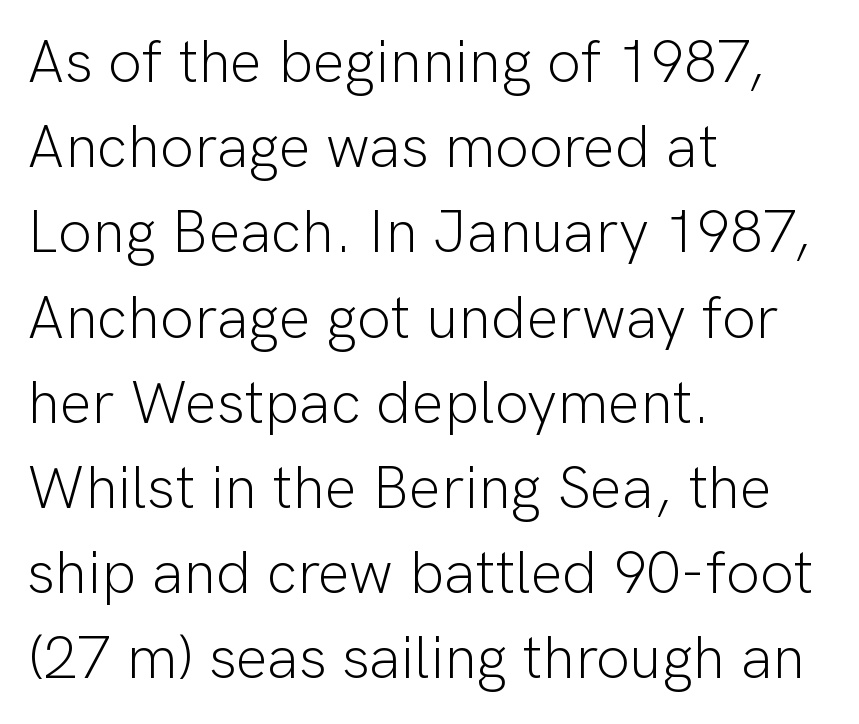
Does the lettering tilt? It doesn't — this is upright. A sans-serif font was chosen for this passage. Whoever set this chose a conventional vertical rhythm. Each letter keeps its own natural width here, so spacing adapts to shape. A typesetter would call this zero additional tracking. The baseline area is clear.
